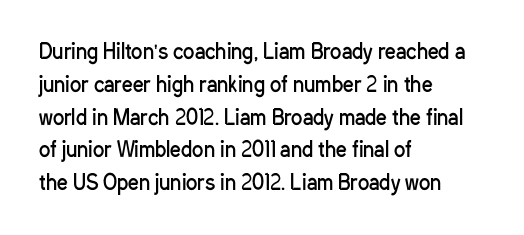
Q: Is the text bold? A: No.
Q: Is the text italic (slanted)? A: No, it is upright.
Q: Is the text underlined? A: No.
Q: How is the paragraph aligned? A: Left-aligned.
Q: Is the spacing between letters normal or unusually wide? A: Normal.
Q: Is the spacing between lines tight, normal or loose? A: Normal.
